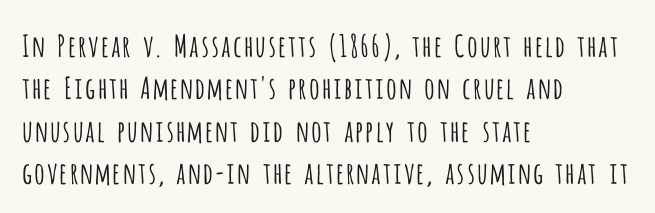
{"serif": "no", "italic": "no", "bold": "no", "weight": "light", "width": "condensed", "stroke_contrast": "low", "x_height": "large", "monospaced": "no", "underline": "no", "align": "left", "line_spacing": "normal", "line_spacing_ratio": 1.41, "letter_spacing": "normal", "letter_spacing_em": 0.0, "glyph_px": 30}
